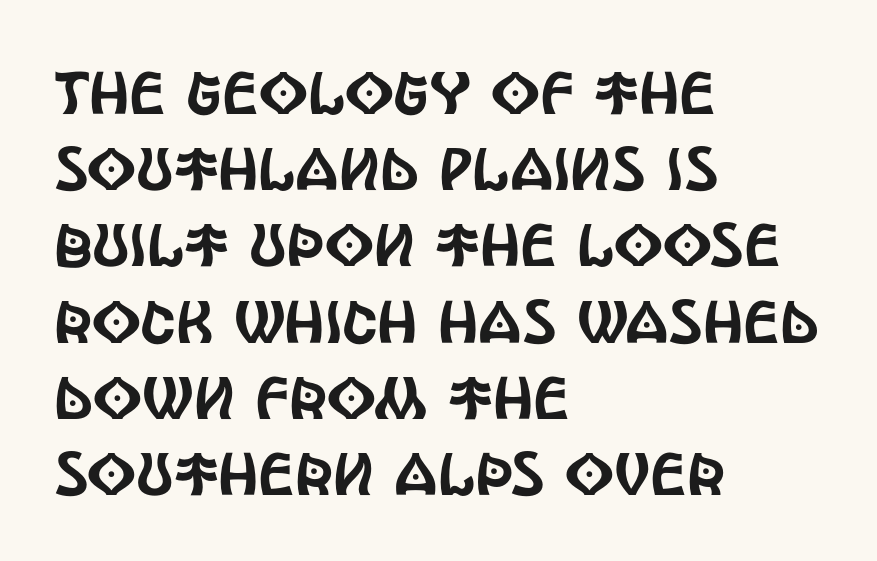
The image shows 60 px condensed sans-serif type, upright; set left-aligned, normal line spacing (1.27x), normal letter spacing, not underlined; a large x-height.
